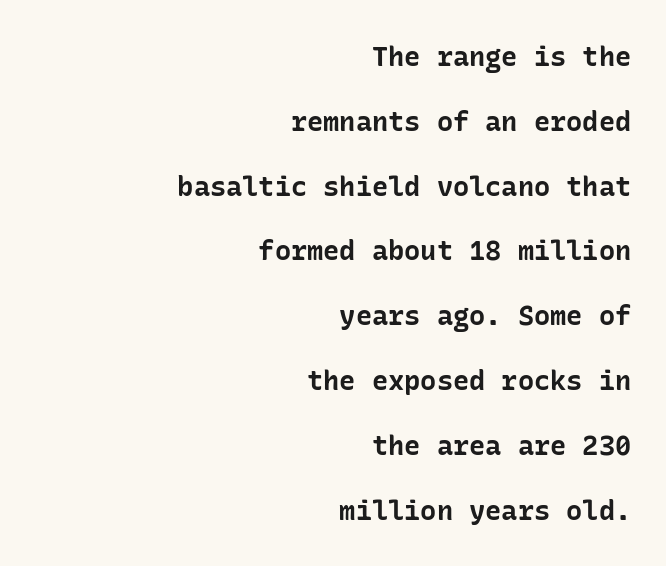
The image shows 27 px bold type, upright; set right-aligned, loose line spacing (2.4x), normal letter spacing, not underlined.
